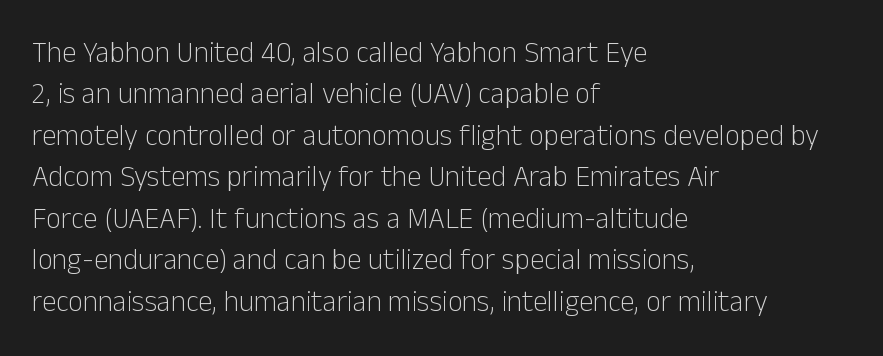
The image shows 29 px light sans-serif type, upright; set left-aligned, normal line spacing (1.43x), normal letter spacing, not underlined; low stroke contrast and a medium x-height.
